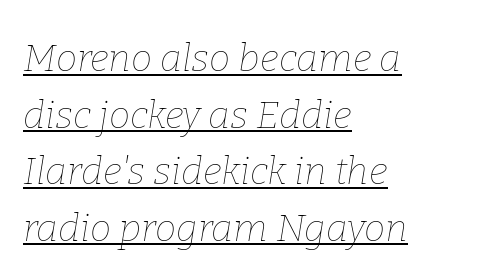
{"italic": "yes", "lean": "right", "slant_degrees": 9, "bold": "no", "weight": "thin", "width": "normal", "stroke_contrast": "low", "x_height": "medium", "monospaced": "no", "underline": "yes", "align": "left", "line_spacing": "normal", "line_spacing_ratio": 1.49, "letter_spacing": "normal", "letter_spacing_em": 0.0, "glyph_px": 38}
